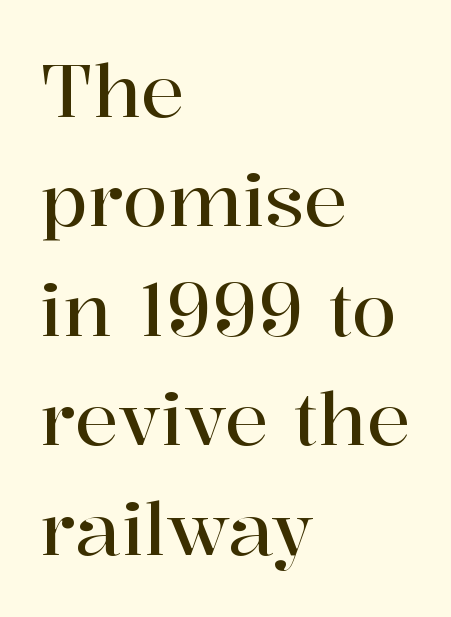
{"serif": "yes", "italic": "no", "width": "normal", "stroke_contrast": "high", "x_height": "medium", "monospaced": "no", "underline": "no", "align": "left", "line_spacing": "normal", "line_spacing_ratio": 1.5, "letter_spacing": "normal", "letter_spacing_em": 0.0, "glyph_px": 73}
